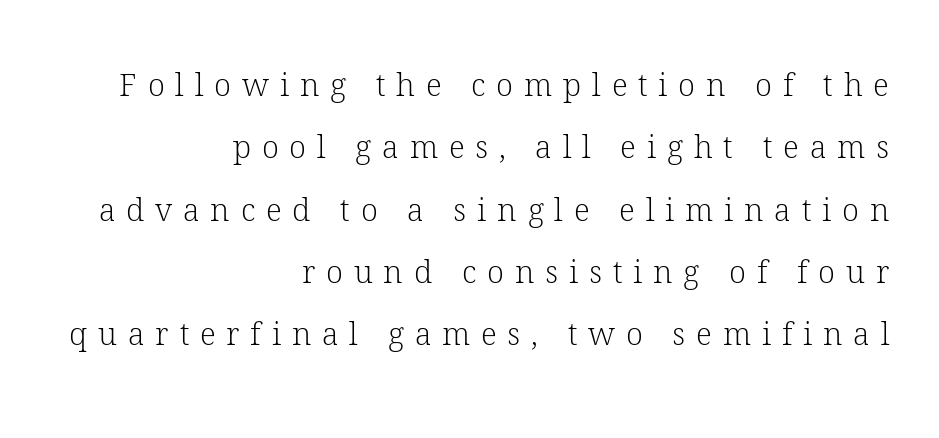
Loosely led — the rows are spread out. The lettering stays uniformly vertical, giving the passage a roman look. Stems here are at most as thick as an everyday book face. Character widths vary here, with narrow letters taking less room than wide ones. How are the letters spaced? Widely, with obvious added tracking. The text was rendered using a seriffed face with decorative stroke endings.
